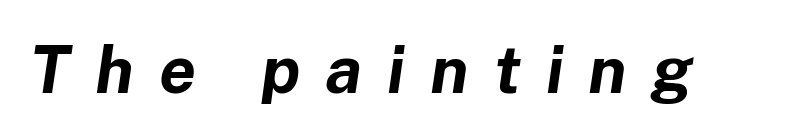
The image shows 66 px bold type, italic (leaning right); set unusually wide letter spacing (+0.38 em), not underlined; low stroke contrast and a medium x-height.
